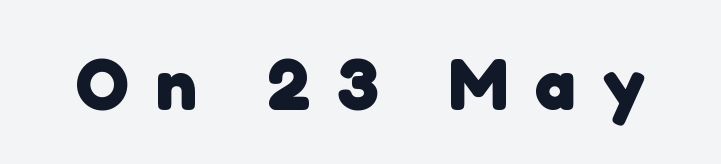
The image shows 73 px heavy sans-serif type; set unusually wide letter spacing (+0.37 em), not underlined; low stroke contrast and a medium x-height.
